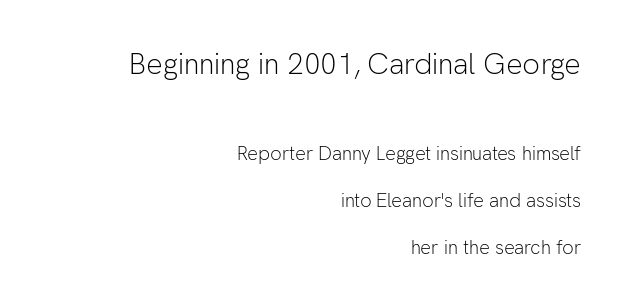
Q: Is the text bold? A: No.
Q: Is the text italic (slanted)? A: No, it is upright.
Q: Is the typeface a serif or a sans-serif typeface? A: Sans-serif.
Q: Is the text underlined? A: No.
Q: How is the paragraph aligned? A: Right-aligned.
Q: Is the spacing between letters normal or unusually wide? A: Normal.
Q: Is the spacing between lines tight, normal or loose? A: Loose.
Q: Which block of text is set in a larger size, the first (top) or the second (bottom)? A: The first (top) one.
Q: Width (condensed, normal, or wide)? A: Normal.
Q: Stroke contrast? A: Low.
Q: x-height? A: Medium.
Q: Monospaced? A: No.
